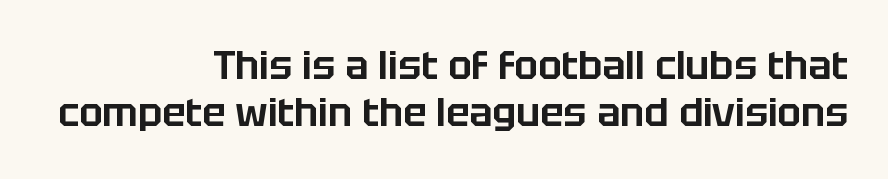
Q: Is the text italic (slanted)? A: No, it is upright.
Q: Is the typeface a serif or a sans-serif typeface? A: Sans-serif.
Q: Is the text underlined? A: No.
Q: How is the paragraph aligned? A: Right-aligned.
Q: Is the spacing between letters normal or unusually wide? A: Normal.
Q: Width (condensed, normal, or wide)? A: Normal.
Q: Stroke contrast? A: Low.
Q: x-height? A: Large.
Q: Monospaced? A: No.
